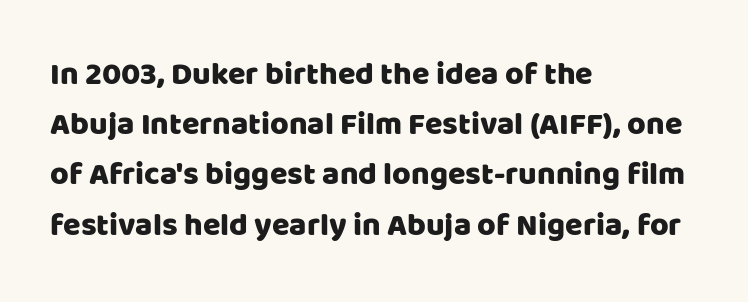
The image shows 32 px sans-serif type, upright; set left-aligned, normal line spacing (1.57x), normal letter spacing, not underlined; low stroke contrast and a large x-height.
